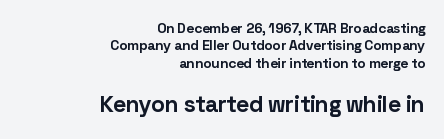
{"italic": "no", "bold": "yes", "underline": "no", "align": "right", "line_spacing_ratio": 1.24, "letter_spacing": "normal", "letter_spacing_em": 0.0, "larger_block": "second", "size_ratio": 1.64, "glyph_px": 23}
